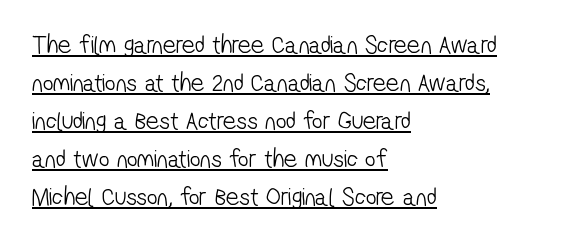
The image shows 26 px text type; set left-aligned, normal line spacing (1.46x), normal letter spacing, underlined.
